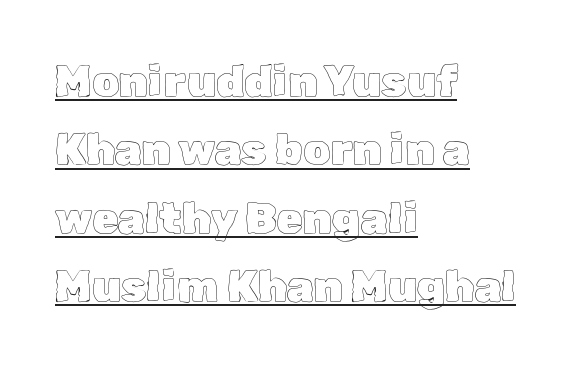
Compared with typical paragraphs, the rows here are spaced about the same. The passage is arranged the way most books set body copy — flush left. Looks like regular typesetting: each glyph gets only the width it needs. Tracking value appears to be zero — textbook default spacing.
